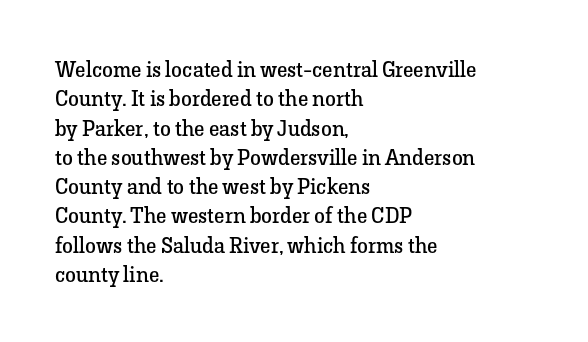
Caption: face not bold, strokes unweighted. Whoever set this chose a conventional vertical rhythm. This sample uses plain, unmodified letter spacing. The lettering stays uniformly vertical, giving the passage a roman look. Rule under the text: the space is simply empty.
